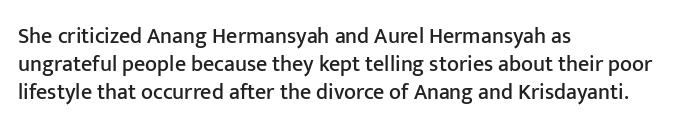
The image shows 22 px text type, upright; set left-aligned, normal line spacing (1.27x), normal letter spacing, not underlined.
